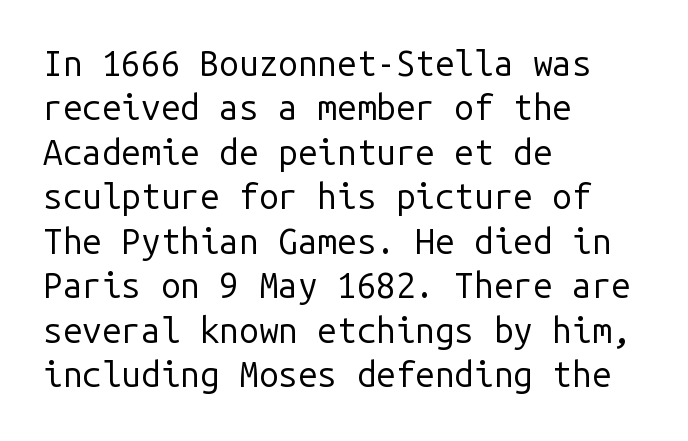
The font is comparable to plain body text, perhaps lighter. Regular leading. A typesetter would call this monospace, since all characters share one set width. Short note: letters normally spaced. The type sits square on the baseline with zero lean.
